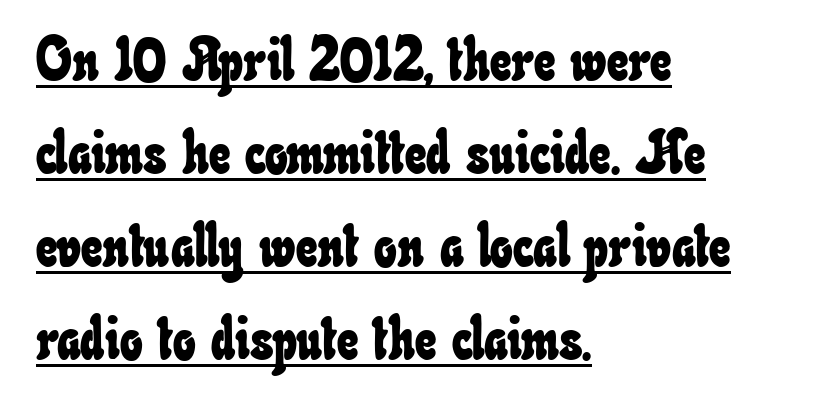
The image shows 60 px condensed type; set left-aligned, normal line spacing (1.55x), normal letter spacing, underlined; low stroke contrast and a small x-height.
